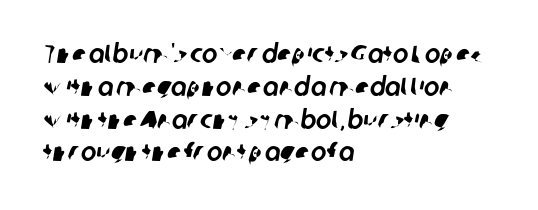
Rows of type keep a routine distance in the vertical direction. These lines stack with their left ends in a neat column. The horizontal fit of the characters is conventional and even. Underline: absent.
